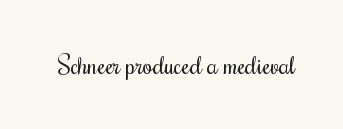
The image shows 25 px text type; set normal letter spacing, not underlined.
